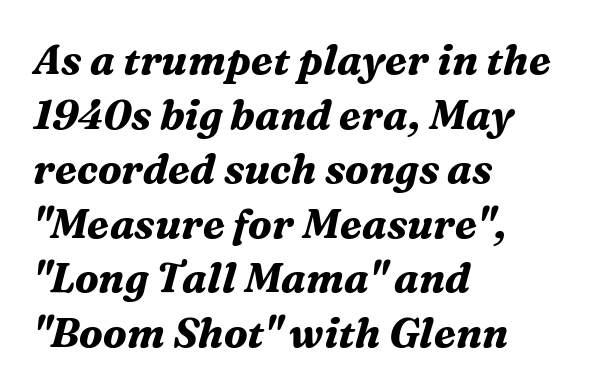
{"serif": "yes", "italic": "yes", "lean": "right", "slant_degrees": 16, "bold": "yes", "weight": "bold", "width": "normal", "stroke_contrast": "medium", "x_height": "medium", "monospaced": "no", "underline": "no", "align": "left", "line_spacing": "normal", "line_spacing_ratio": 1.33, "letter_spacing": "normal", "letter_spacing_em": 0.0, "glyph_px": 41}
